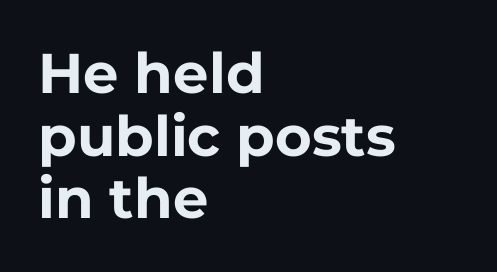
Q: Is the text bold? A: Yes.
Q: Is the text italic (slanted)? A: No, it is upright.
Q: Is the typeface a serif or a sans-serif typeface? A: Sans-serif.
Q: Is the text underlined? A: No.
Q: How is the paragraph aligned? A: Left-aligned.
Q: Is the spacing between letters normal or unusually wide? A: Normal.
Q: Is the spacing between lines tight, normal or loose? A: Tight.
Q: Width (condensed, normal, or wide)? A: Normal.
Q: Stroke contrast? A: Low.
Q: x-height? A: Medium.
Q: Monospaced? A: No.
